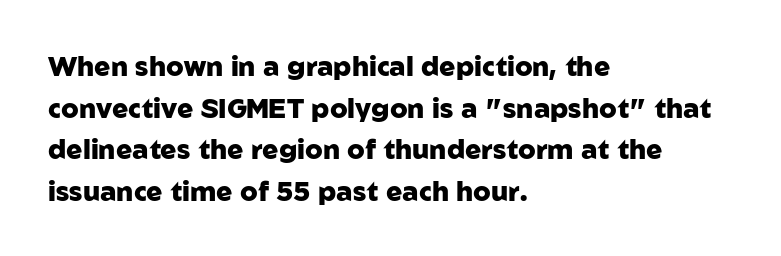
Q: Is the text bold? A: Yes.
Q: Is the text italic (slanted)? A: No, it is upright.
Q: Is the text underlined? A: No.
Q: How is the paragraph aligned? A: Left-aligned.
Q: Is the spacing between letters normal or unusually wide? A: Normal.
Q: Is the spacing between lines tight, normal or loose? A: Normal.
